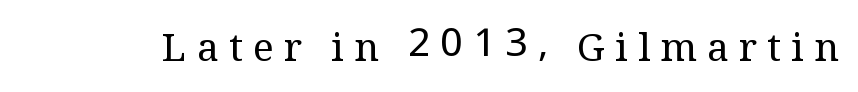
The typeface chosen for these lines features serifs. The tracking reads as deliberately expanded to a designer's eye. Lines of text with bare space underneath. This is roman type, the default non-slanted kind. Here the designer chose a conventional face with non-uniform glyph widths.
